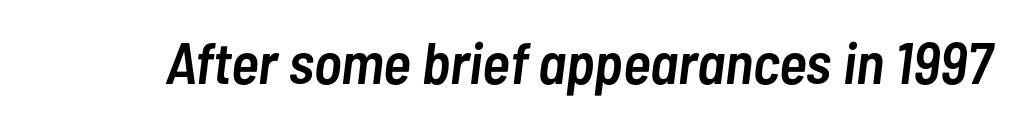
Q: Is the text bold? A: Semi-bold.
Q: Is the text italic (slanted)? A: Yes, it leans right by about 7 degrees.
Q: Is the text underlined? A: No.
Q: Is the spacing between letters normal or unusually wide? A: Normal.
Q: Width (condensed, normal, or wide)? A: Condensed.
Q: Stroke contrast? A: Low.
Q: x-height? A: Medium.
Q: Monospaced? A: No.
